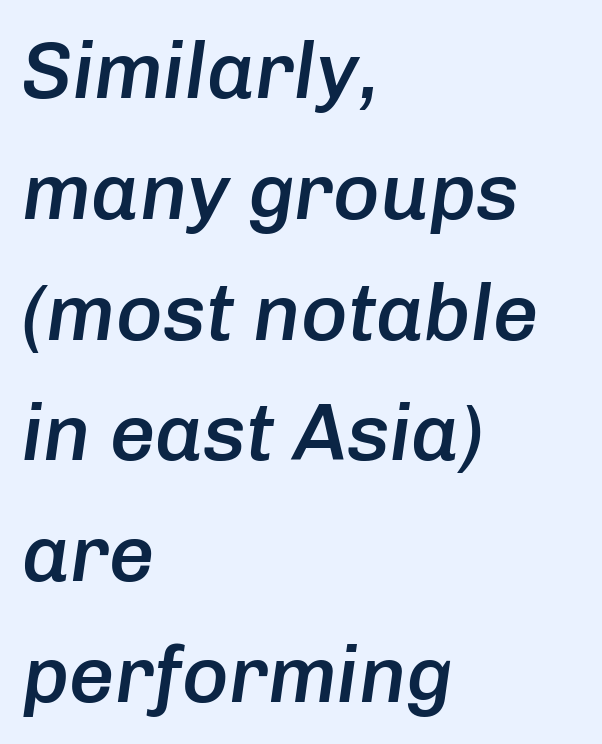
The image shows 80 px semibold type, italic (leaning right); set left-aligned, normal line spacing (1.51x), normal letter spacing, not underlined; low stroke contrast and a medium x-height.
